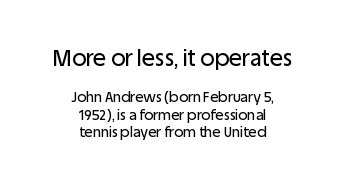
{"italic": "no", "underline": "no", "align": "center", "line_spacing_ratio": 1.22, "letter_spacing": "normal", "letter_spacing_em": 0.0, "larger_block": "first", "size_ratio": 1.57, "glyph_px": 22}
